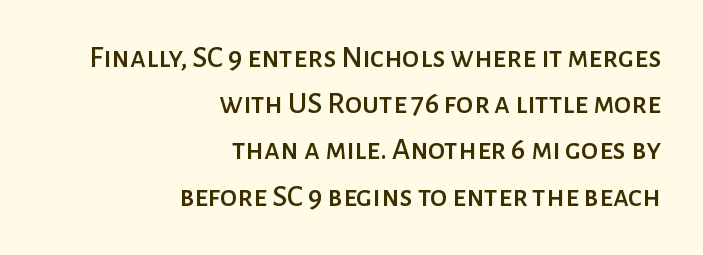
Characters remain perfectly vertical along every line. You could not count columns in this text — the font is proportionally spaced. Underlining? Definitely not there. I'd call this a sans setting — the letters go barefoot. Interline gaps are of average width in this sample.
